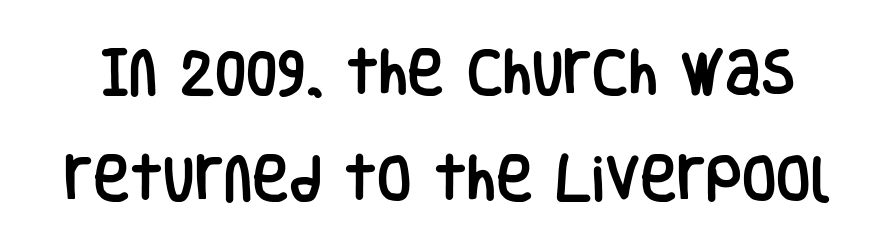
Q: Is the text italic (slanted)? A: No, it is upright.
Q: Is the typeface a serif or a sans-serif typeface? A: Sans-serif.
Q: Is the text underlined? A: No.
Q: Is the spacing between letters normal or unusually wide? A: Normal.
Q: Is the spacing between lines tight, normal or loose? A: Loose.
Q: Width (condensed, normal, or wide)? A: Condensed.
Q: Stroke contrast? A: Low.
Q: x-height? A: Large.
Q: Monospaced? A: No.
